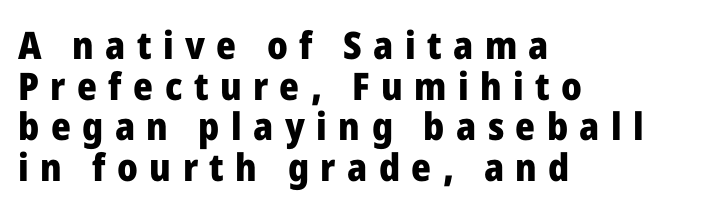
{"serif": "no", "italic": "no", "bold": "yes", "weight": "heavy", "width": "normal", "stroke_contrast": "low", "x_height": "medium", "monospaced": "no", "underline": "no", "align": "left", "line_spacing": "tight", "line_spacing_ratio": 1.07, "letter_spacing": "wide", "letter_spacing_em": 0.3, "glyph_px": 38}
